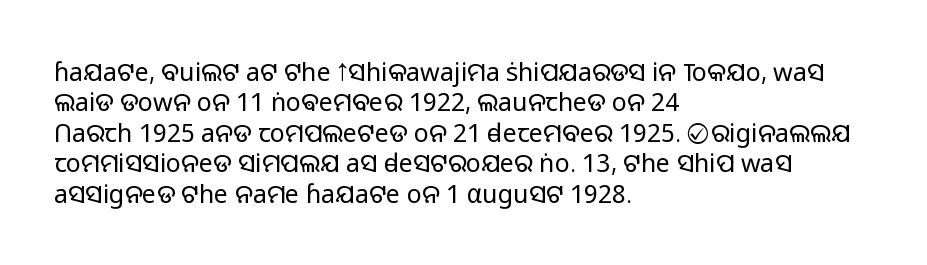
Q: Is the text bold? A: No.
Q: Is the text italic (slanted)? A: No, it is upright.
Q: Is the text underlined? A: No.
Q: How is the paragraph aligned? A: Left-aligned.
Q: Is the spacing between letters normal or unusually wide? A: Normal.
